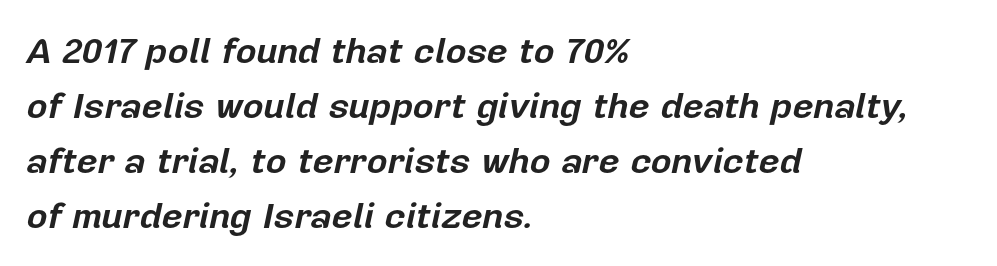
Q: Is the text bold? A: Yes.
Q: Is the text italic (slanted)? A: Yes, it leans right by about 12 degrees.
Q: Is the text underlined? A: No.
Q: How is the paragraph aligned? A: Left-aligned.
Q: Is the spacing between letters normal or unusually wide? A: Normal.
Q: Is the spacing between lines tight, normal or loose? A: Normal.
Q: Width (condensed, normal, or wide)? A: Normal.
Q: Stroke contrast? A: Low.
Q: x-height? A: Medium.
Q: Monospaced? A: No.
